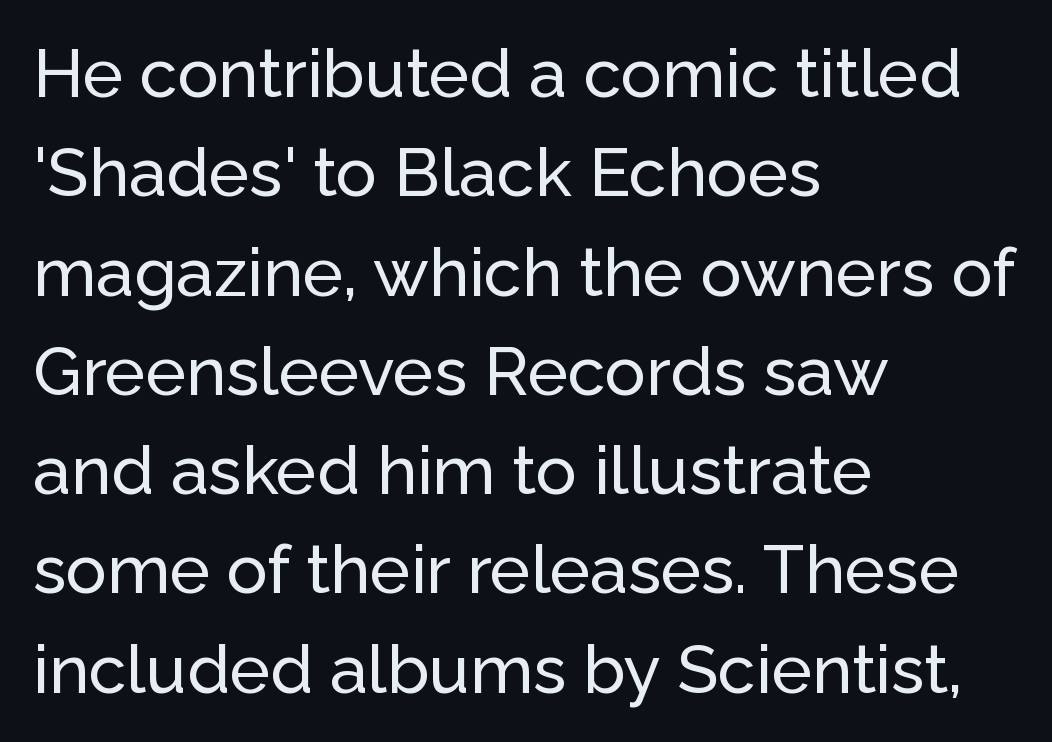
A normal amount of white space separates one row of letters from the next. Compared with typical body copy, the letter spacing here is the same. Teacher's note: observe the even left margin — that is flush-left alignment. Note the varied advance widths — an 'i' is clearly narrower than an 'm'. What kind of face is this? One without serifs — a sans. A bare baseline throughout the passage.
